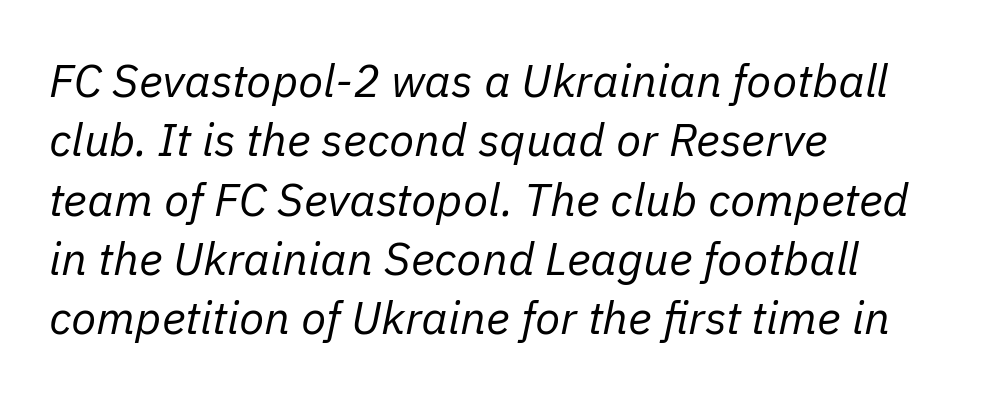
The image shows 46 px regular-weight type, italic (leaning right); set left-aligned, normal line spacing (1.29x), normal letter spacing, not underlined; low stroke contrast and a medium x-height.
